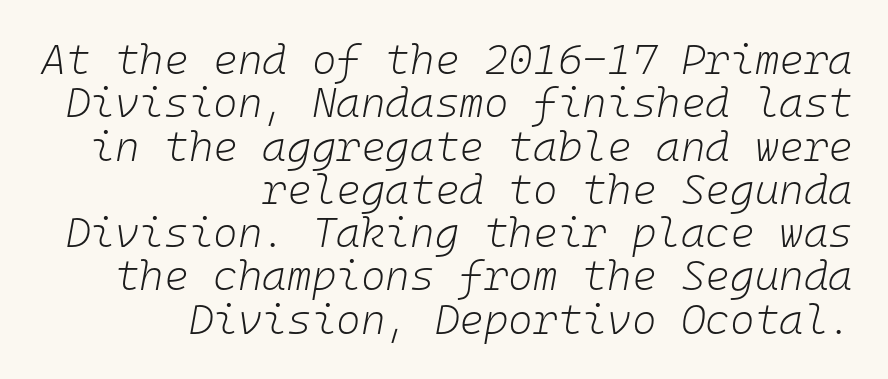
The image shows 42 px light type, italic (leaning right), monospaced; set right-aligned, tight line spacing (1.03x), normal letter spacing, not underlined; low stroke contrast and a medium x-height.
